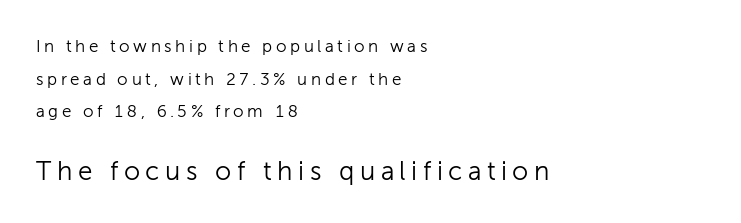
A roman cut, with each character standing at attention. Size hierarchy here favors the trailing block over the leading one. The cut favours lightness, reaching ordinary text weight at its darkest. The rendering anchors every line to the left-hand side. You could fit nearly another row in the gap between these rows.
